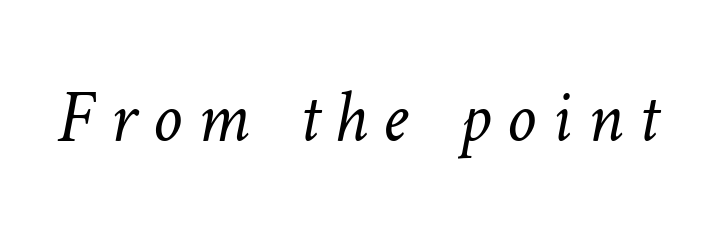
The image shows 74 px light type; set unusually wide letter spacing (+0.21 em), not underlined; low stroke contrast and a medium x-height.
